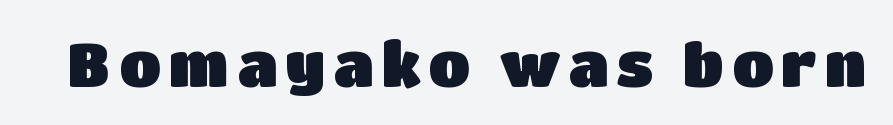
Here the designer chose a conventional face with non-uniform glyph widths. Serifs: no, the terminals of the letterforms are clean. Any mark beneath the type? The region is blank. Italic: no, the glyphs are upright roman.
